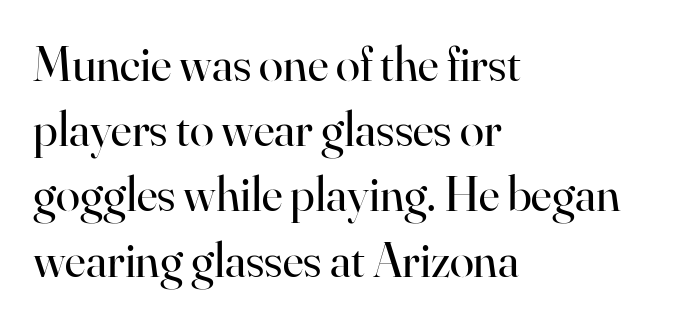
Q: Is the text bold? A: No.
Q: Is the text italic (slanted)? A: No, it is upright.
Q: Is the typeface a serif or a sans-serif typeface? A: Serif.
Q: Is the text underlined? A: No.
Q: How is the paragraph aligned? A: Left-aligned.
Q: Is the spacing between letters normal or unusually wide? A: Normal.
Q: Is the spacing between lines tight, normal or loose? A: Normal.
Q: Width (condensed, normal, or wide)? A: Normal.
Q: Stroke contrast? A: High.
Q: x-height? A: Small.
Q: Monospaced? A: No.
